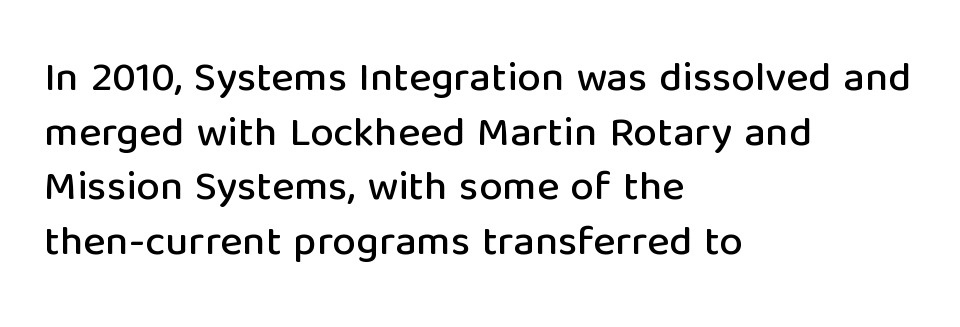
{"serif": "no", "italic": "no", "width": "normal", "stroke_contrast": "low", "x_height": "medium", "monospaced": "no", "underline": "no", "align": "left", "line_spacing": "normal", "line_spacing_ratio": 1.3, "letter_spacing": "normal", "letter_spacing_em": 0.0, "glyph_px": 42}
